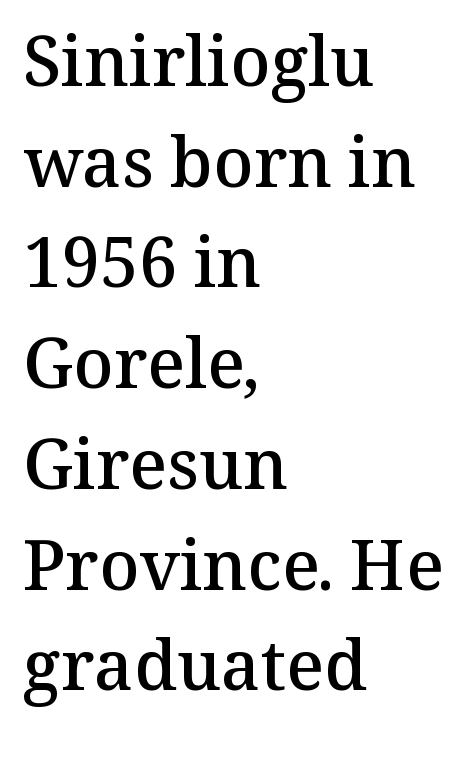
Q: Is the text bold? A: Semi-bold.
Q: Is the text italic (slanted)? A: No, it is upright.
Q: Is the typeface a serif or a sans-serif typeface? A: Serif.
Q: Is the text underlined? A: No.
Q: How is the paragraph aligned? A: Left-aligned.
Q: Is the spacing between letters normal or unusually wide? A: Normal.
Q: Is the spacing between lines tight, normal or loose? A: Normal.
Q: Width (condensed, normal, or wide)? A: Normal.
Q: Stroke contrast? A: Medium.
Q: x-height? A: Medium.
Q: Monospaced? A: No.
